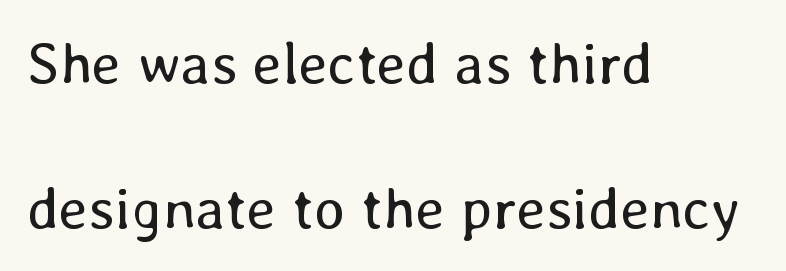
The image shows 59 px regular-weight type, upright; set left-aligned, loose line spacing (2.45x), normal letter spacing, not underlined; low stroke contrast and a medium x-height.
